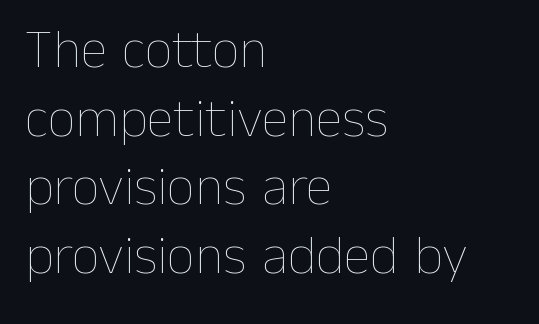
The image shows 55 px thin type, upright; set left-aligned, normal line spacing (1.25x), normal letter spacing, not underlined; low stroke contrast and a medium x-height.
